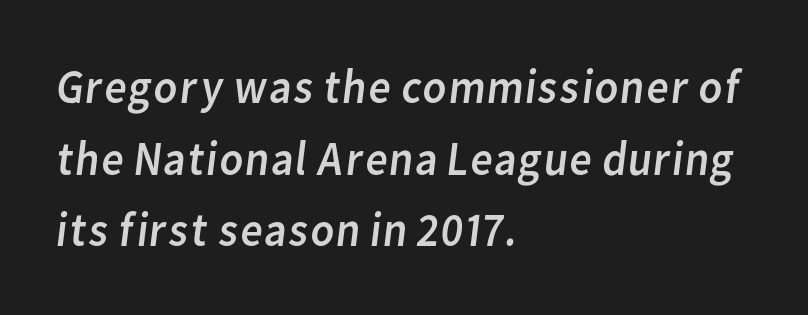
The face used here is a sans, in the tradition of grotesques and geometrics. Students, observe: this is what conventionally led text looks like. The face looks like a standard text weight, possibly lighter. Is the letter spacing exaggerated? No — it looks like the ordinary default. Here the designer chose a conventional face with non-uniform glyph widths. The strip under each line holds only bare page.
